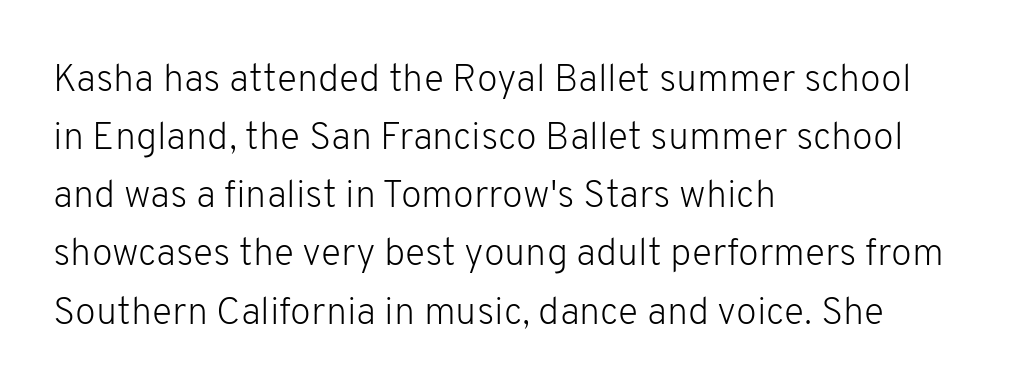
The image shows 38 px light sans-serif type, upright; set left-aligned, normal line spacing (1.53x), normal letter spacing, not underlined; low stroke contrast and a medium x-height.
